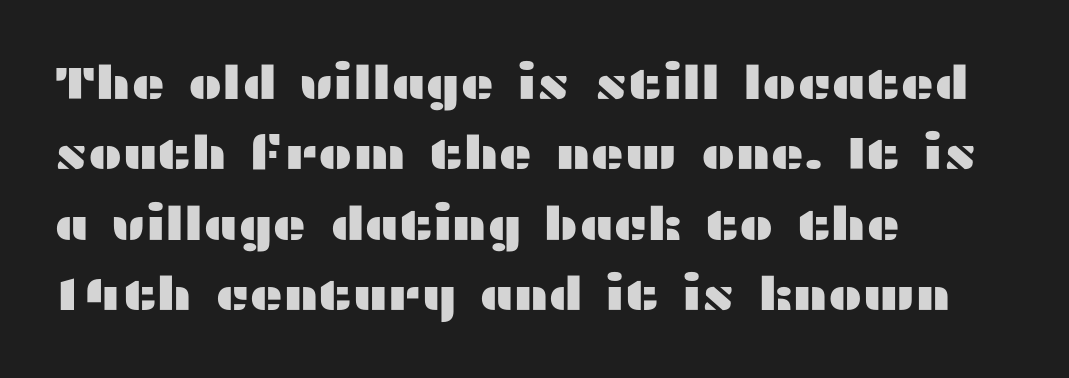
{"serif": "no", "italic": "no", "width": "wide", "stroke_contrast": "medium", "x_height": "medium", "monospaced": "no", "underline": "no", "align": "left", "line_spacing": "normal", "line_spacing_ratio": 1.53, "letter_spacing": "normal", "letter_spacing_em": 0.0, "glyph_px": 46}
